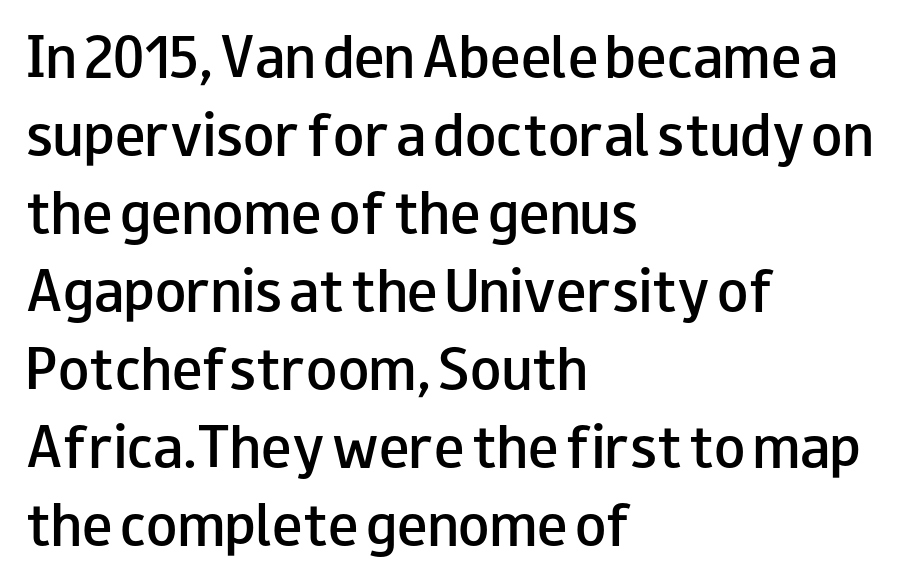
The image shows 51 px semibold, wide sans-serif type, upright; set left-aligned, normal line spacing (1.53x), normal letter spacing, not underlined; low stroke contrast and a small x-height.
